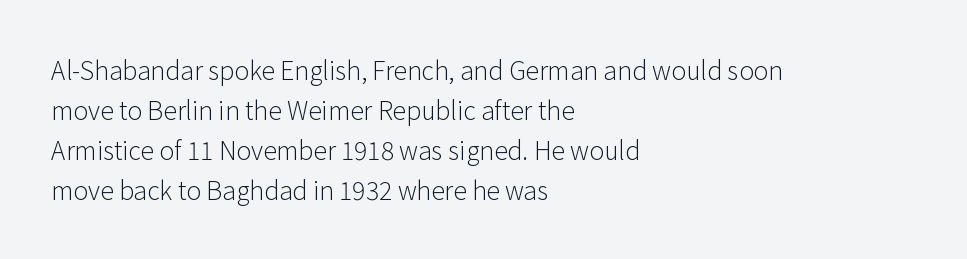
The area under the type is left untouched. A typesetter would mark this as roman, not italic. What's the leading like? Ordinary, nothing unusual. A typesetter would call this zero additional tracking. Which margin do the lines hug? The left one — the right edge is uneven. The cut favours lightness, reaching ordinary text weight at its darkest.
